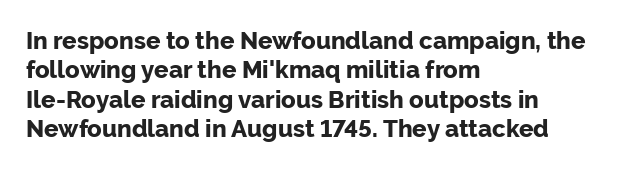
Check the space under the baseline: it is left empty. Words appear dense and cohesive because spacing is normal. Summary of weight: heavy, a full bold. Caption: multi-line text, flush left, ragged right.
